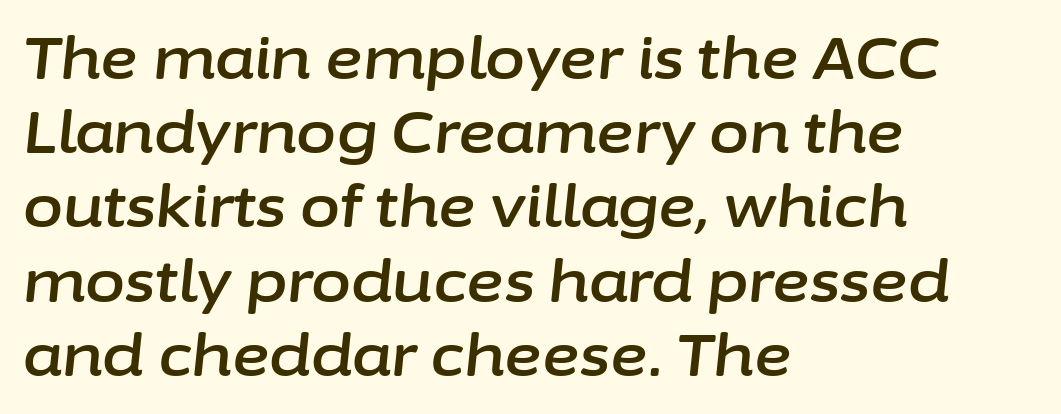
Characters are canted at an angle relative to the baseline's perpendicular. Line beginnings align vertically; line endings do not. This sample has the flowing, uneven cadence of proportional lettering. What's the leading like? Ordinary, nothing unusual. Nobody drew a line under any word here. Here the glyphs are tracked normally, forming tight word shapes.
